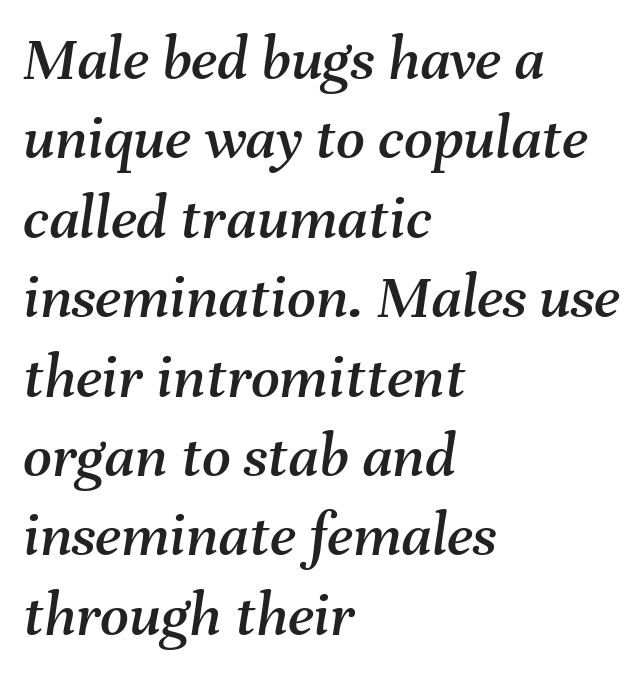
Q: Is the text italic (slanted)? A: Yes, it leans right by about 8 degrees.
Q: Is the text underlined? A: No.
Q: How is the paragraph aligned? A: Left-aligned.
Q: Is the spacing between letters normal or unusually wide? A: Normal.
Q: Is the spacing between lines tight, normal or loose? A: Normal.
Q: Width (condensed, normal, or wide)? A: Normal.
Q: Stroke contrast? A: Medium.
Q: x-height? A: Medium.
Q: Monospaced? A: No.
